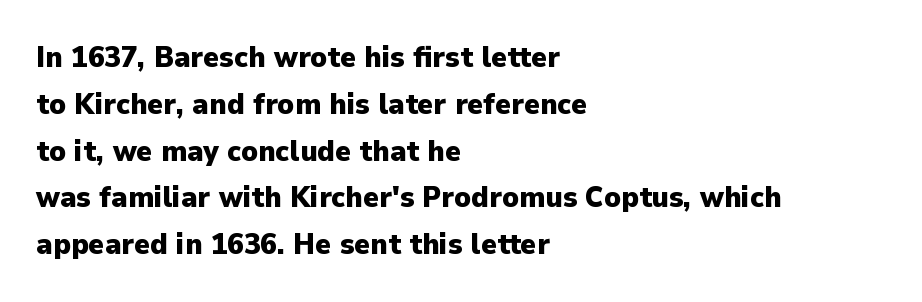
Summary of vertical rhythm: regular, with standard interline spacing. A roman cut, with each character standing at attention. A typesetter would label this face a sans. The baseline area is clear.
